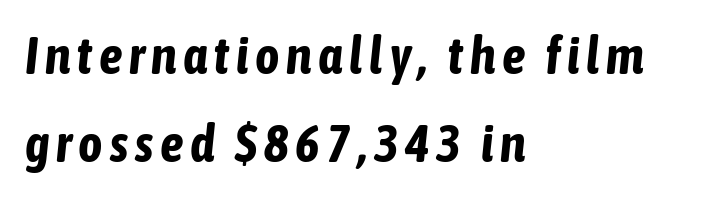
The image shows 52 px bold, condensed type, italic (leaning right); set left-aligned, normal line spacing (1.7x), not underlined; low stroke contrast and a medium x-height.
